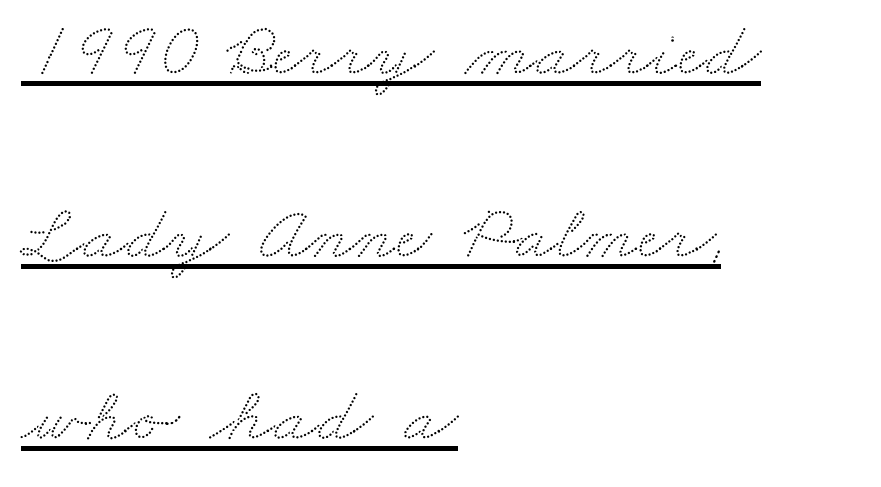
{"width": "wide", "stroke_contrast": "low", "x_height": "small", "monospaced": "no", "underline": "yes", "align": "left", "line_spacing": "loose", "line_spacing_ratio": 2.34, "letter_spacing": "normal", "letter_spacing_em": 0.0, "glyph_px": 78}
